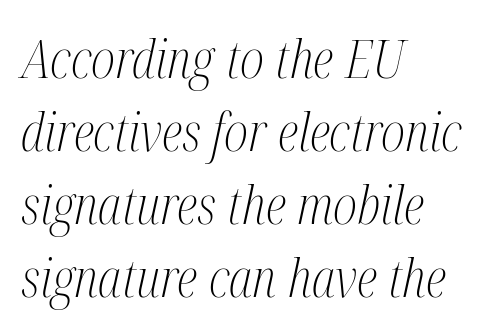
This sample uses a serif face. Characters are canted at an angle relative to the baseline's perpendicular. The gaps between neighbouring characters are ordinary and unremarkable. What's the leading like? Ordinary, nothing unusual. Letters rest on an invisible, unmarked baseline. The letterforms sit at book weight or below.
